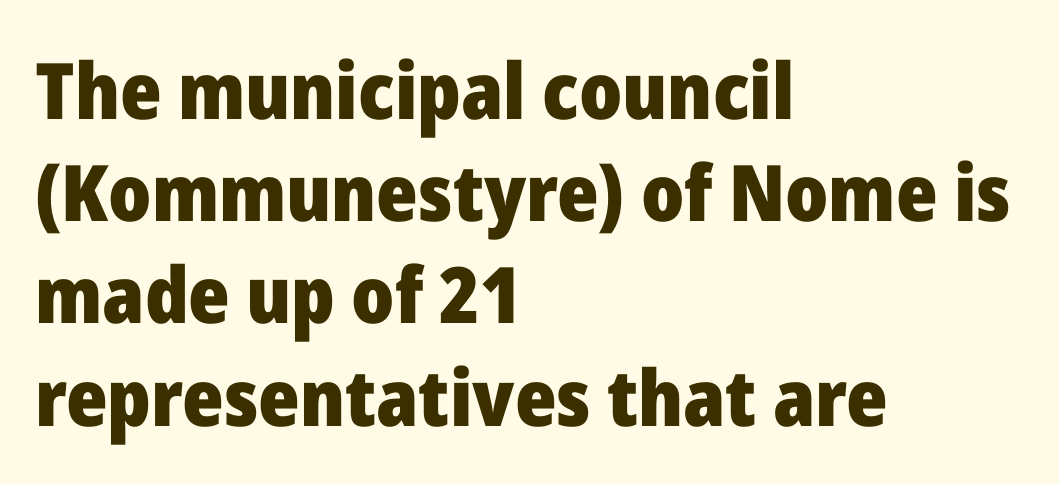
Q: Is the text bold? A: Yes.
Q: Is the text italic (slanted)? A: No, it is upright.
Q: Is the typeface a serif or a sans-serif typeface? A: Sans-serif.
Q: Is the text underlined? A: No.
Q: How is the paragraph aligned? A: Left-aligned.
Q: Is the spacing between letters normal or unusually wide? A: Normal.
Q: Is the spacing between lines tight, normal or loose? A: Normal.
Q: Width (condensed, normal, or wide)? A: Normal.
Q: Stroke contrast? A: Low.
Q: x-height? A: Medium.
Q: Monospaced? A: No.
